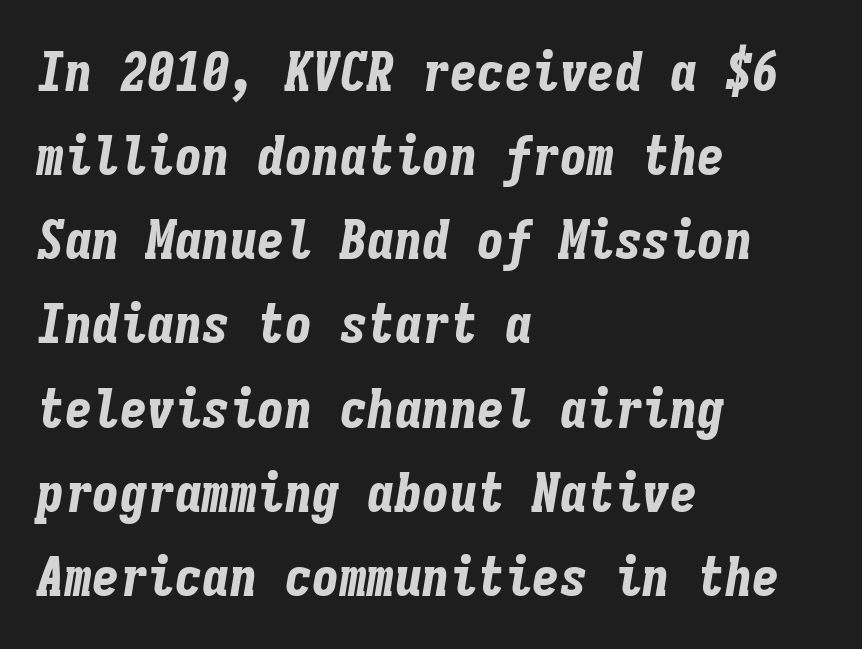
The image shows 55 px bold, condensed type, italic (leaning right), monospaced; set left-aligned, normal line spacing (1.53x), normal letter spacing, not underlined; low stroke contrast and a medium x-height.
